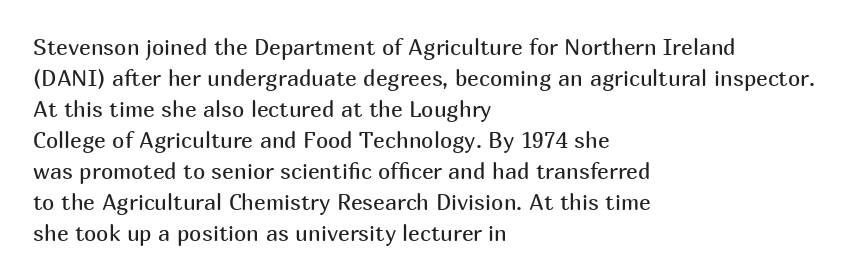
Q: Is the text bold? A: No.
Q: Is the text italic (slanted)? A: No, it is upright.
Q: Is the text underlined? A: No.
Q: How is the paragraph aligned? A: Left-aligned.
Q: Is the spacing between letters normal or unusually wide? A: Normal.
Q: Is the spacing between lines tight, normal or loose? A: Normal.
